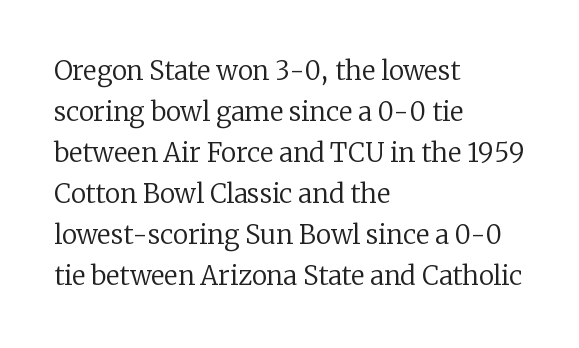
The words here are not underlined. Unbolded letterforms with no extra heft. Quick note: interline space is typical. These lines stack with their left ends in a neat column. Ordinary non-slanted type is in use. Here the glyphs are tracked normally, forming tight word shapes.
